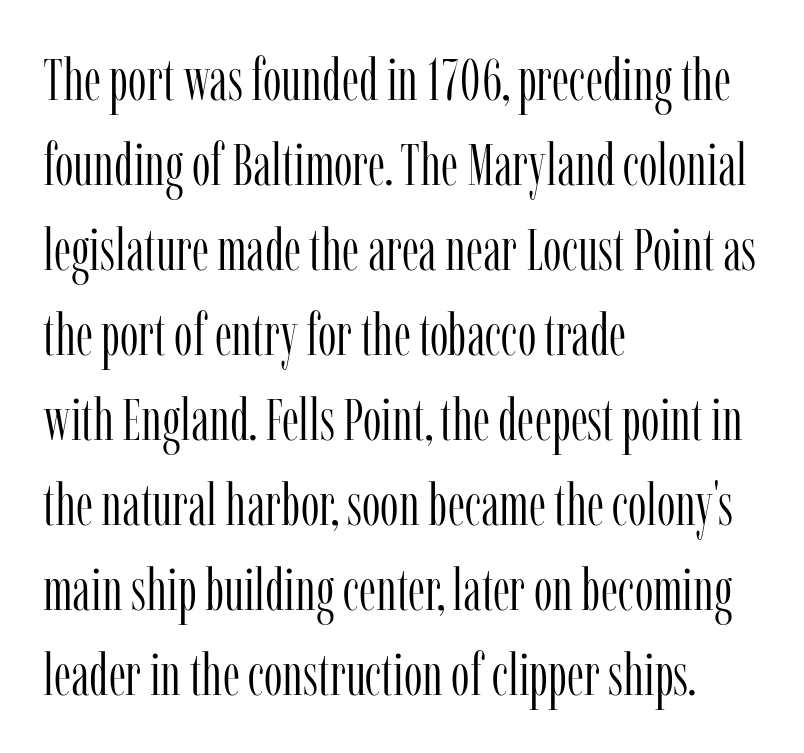
The image shows 59 px light, condensed serif type, upright; set left-aligned, normal line spacing (1.44x), normal letter spacing, not underlined; low stroke contrast and a medium x-height.
